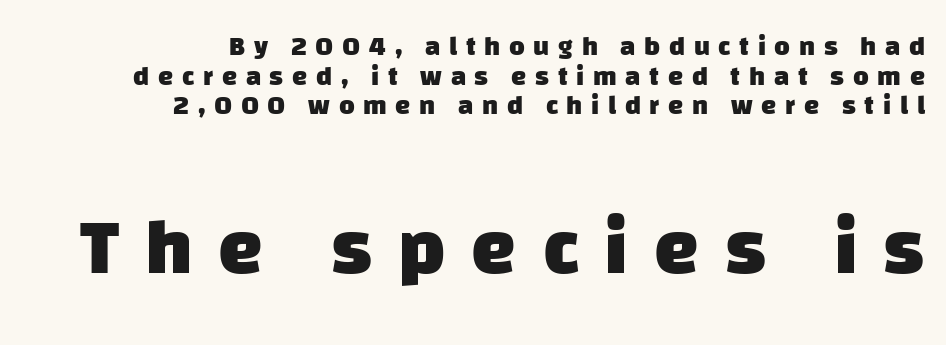
Q: Is the text bold? A: Yes.
Q: Is the typeface a serif or a sans-serif typeface? A: Sans-serif.
Q: Is the text underlined? A: No.
Q: How is the paragraph aligned? A: Right-aligned.
Q: Is the spacing between letters normal or unusually wide? A: Unusually wide.
Q: Is the spacing between lines tight, normal or loose? A: Tight.
Q: Which block of text is set in a larger size, the first (top) or the second (bottom)? A: The second (bottom) one.
Q: Width (condensed, normal, or wide)? A: Normal.
Q: Stroke contrast? A: Low.
Q: x-height? A: Large.
Q: Monospaced? A: No.
